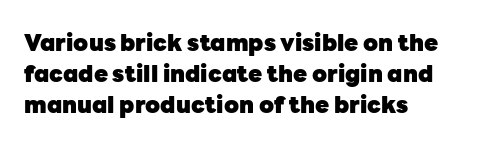
Q: Is the text bold? A: Yes.
Q: Is the text italic (slanted)? A: No, it is upright.
Q: Is the text underlined? A: No.
Q: How is the paragraph aligned? A: Left-aligned.
Q: Is the spacing between letters normal or unusually wide? A: Normal.
Q: Is the spacing between lines tight, normal or loose? A: Normal.
